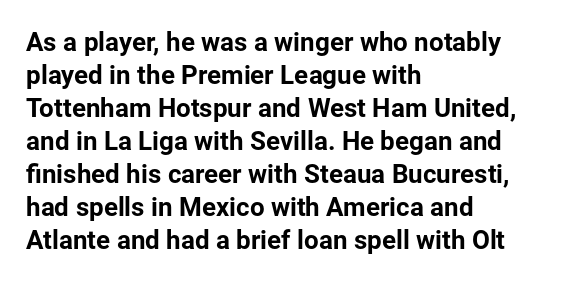
{"italic": "no", "underline": "no", "align": "left", "line_spacing": "normal", "line_spacing_ratio": 1.27, "letter_spacing": "normal", "letter_spacing_em": 0.0, "glyph_px": 26}
